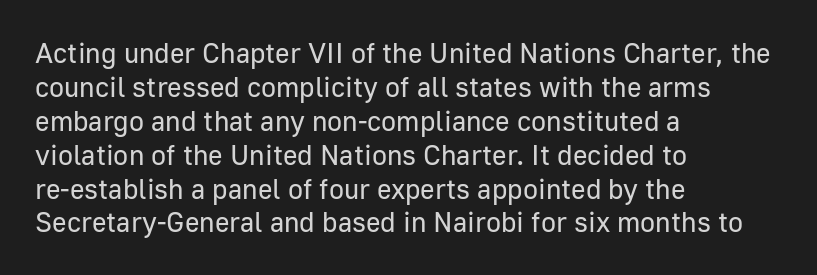
{"serif": "no", "italic": "no", "bold": "no", "weight": "regular", "width": "normal", "stroke_contrast": "low", "x_height": "medium", "monospaced": "no", "underline": "no", "align": "left", "line_spacing_ratio": 1.21, "letter_spacing": "normal", "letter_spacing_em": 0.0, "glyph_px": 28}
